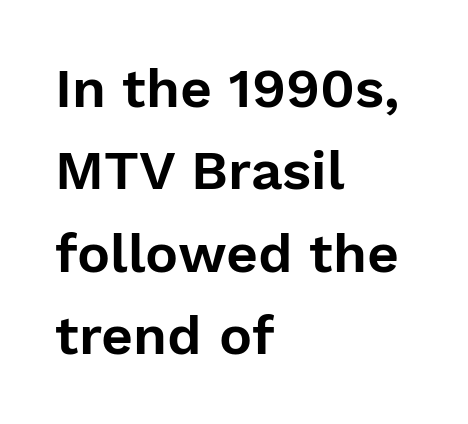
There is no visible air inserted between adjacent glyphs. Upright lettering throughout. Vertical spacing — default. Look at the bottom of the vertical strokes: they stop flat, with no serifs.
